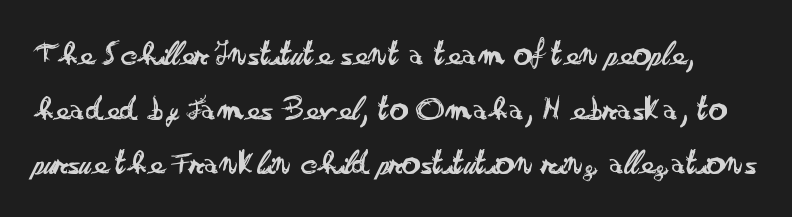
The image shows 36 px regular-weight, wide sans-serif type, upright; set normal line spacing (1.52x), normal letter spacing, not underlined; low stroke contrast and a small x-height.
